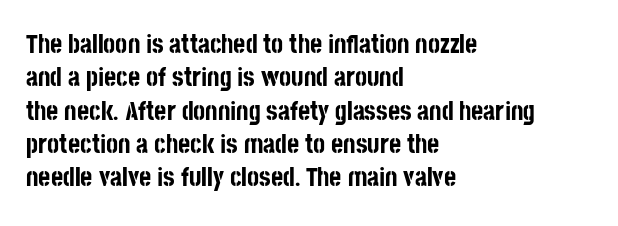
The image shows 26 px bold type, upright; set left-aligned, normal line spacing (1.28x), normal letter spacing, not underlined.
